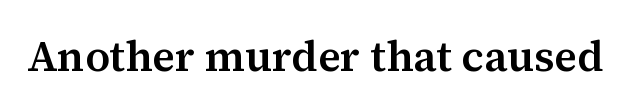
{"serif": "yes", "italic": "no", "bold": "semi", "weight": "semibold", "width": "normal", "stroke_contrast": "medium", "x_height": "medium", "monospaced": "no", "underline": "no", "letter_spacing": "normal", "letter_spacing_em": 0.0, "glyph_px": 43}
